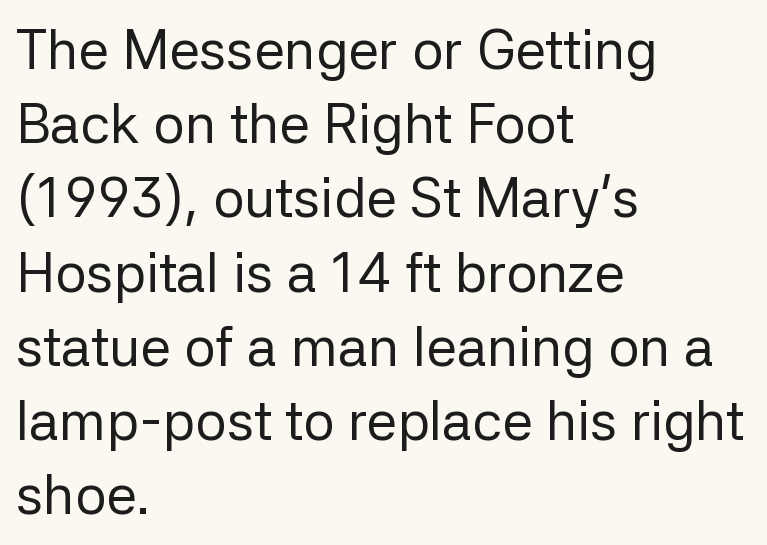
Observe the absence of serifs on each vertical stroke in this sample. Spacing between characters is what you'd get straight out of the box. Character widths vary here, with narrow letters taking less room than wide ones. A quiet, ordinary-to-light weight characterises the typeface. Bare-footed words on every line. Rendered with straight, roman letterforms.
